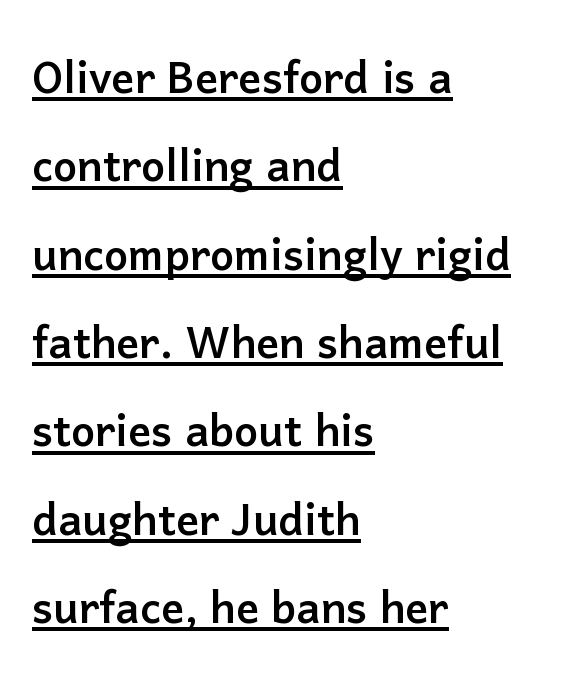
Q: Is the text italic (slanted)? A: No, it is upright.
Q: Is the typeface a serif or a sans-serif typeface? A: Sans-serif.
Q: Is the text underlined? A: Yes.
Q: How is the paragraph aligned? A: Left-aligned.
Q: Is the spacing between letters normal or unusually wide? A: Normal.
Q: Is the spacing between lines tight, normal or loose? A: Normal.
Q: Width (condensed, normal, or wide)? A: Normal.
Q: Stroke contrast? A: Low.
Q: x-height? A: Medium.
Q: Monospaced? A: No.
